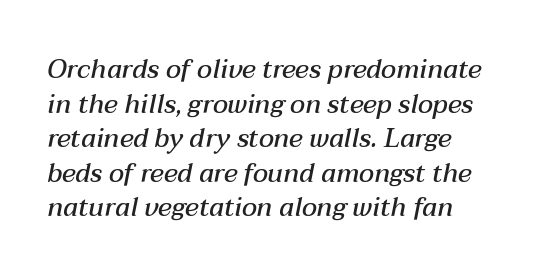
{"italic": "yes", "lean": "right", "slant_degrees": 12, "bold": "semi", "underline": "no", "align": "left", "line_spacing": "normal", "line_spacing_ratio": 1.33, "letter_spacing": "normal", "letter_spacing_em": 0.0, "glyph_px": 26}
